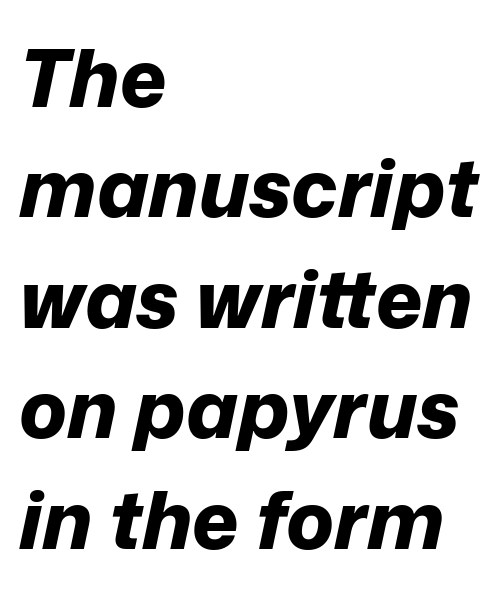
Q: Is the text bold? A: Yes.
Q: Is the text italic (slanted)? A: Yes, it leans right by about 12 degrees.
Q: Is the text underlined? A: No.
Q: How is the paragraph aligned? A: Left-aligned.
Q: Is the spacing between letters normal or unusually wide? A: Normal.
Q: Is the spacing between lines tight, normal or loose? A: Normal.
Q: Width (condensed, normal, or wide)? A: Normal.
Q: Stroke contrast? A: Low.
Q: x-height? A: Medium.
Q: Monospaced? A: No.
